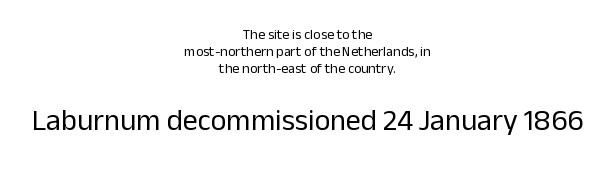
The area under the type is left untouched. Nobody touched the tracking dial on this one. Type style note: lacks serifs. No extra ink here — the face is not bold. These lines were composed using upright roman letters.
